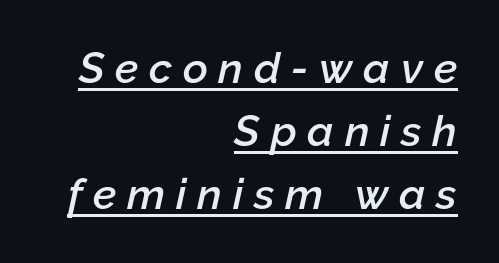
The image shows 43 px semibold type, italic (leaning right); set right-aligned, normal line spacing (1.47x), unusually wide letter spacing (+0.25 em), underlined; low stroke contrast and a medium x-height.
